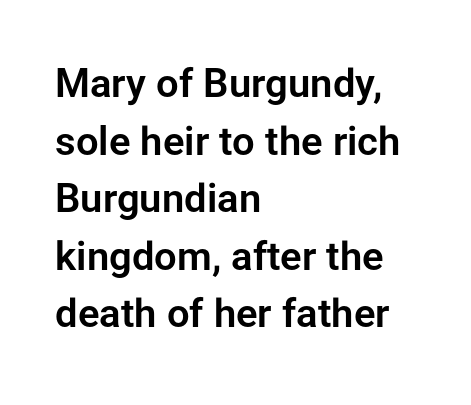
The image shows 40 px sans-serif type, upright; set left-aligned, normal line spacing (1.44x), normal letter spacing, not underlined; low stroke contrast and a medium x-height.
